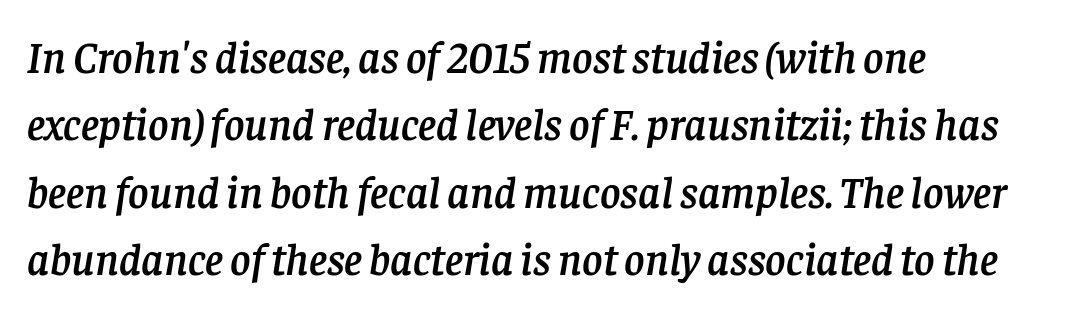
This sample is left-justified, so line endings fall wherever the words run out. The area under the type is left untouched. This sample uses plain, unmodified letter spacing. Character widths vary here, with narrow letters taking less room than wide ones.
